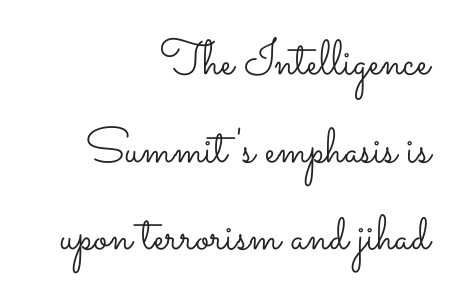
The image shows 49 px light, wide type; set right-aligned, line spacing 1.79x, normal letter spacing, not underlined; low stroke contrast and a small x-height.
